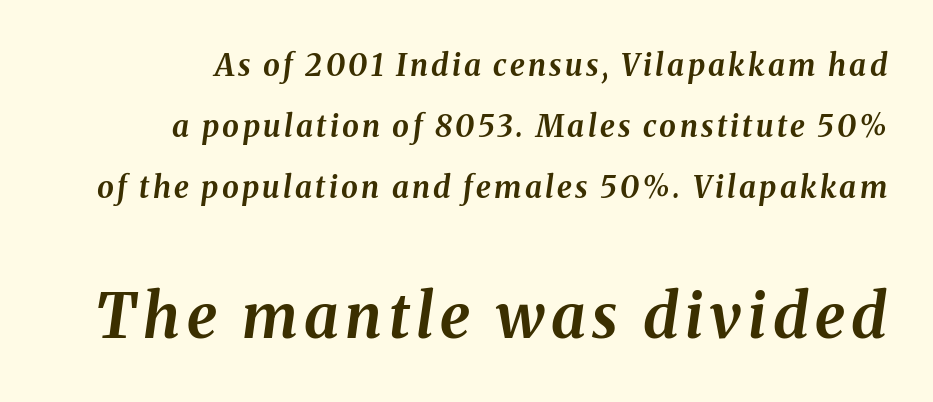
Q: Is the text bold? A: Yes.
Q: Is the text italic (slanted)? A: Yes, it leans right by about 8 degrees.
Q: Is the text underlined? A: No.
Q: How is the paragraph aligned? A: Right-aligned.
Q: Is the spacing between lines tight, normal or loose? A: Loose.
Q: Which block of text is set in a larger size, the first (top) or the second (bottom)? A: The second (bottom) one.
Q: Width (condensed, normal, or wide)? A: Normal.
Q: Stroke contrast? A: Medium.
Q: x-height? A: Medium.
Q: Monospaced? A: No.
